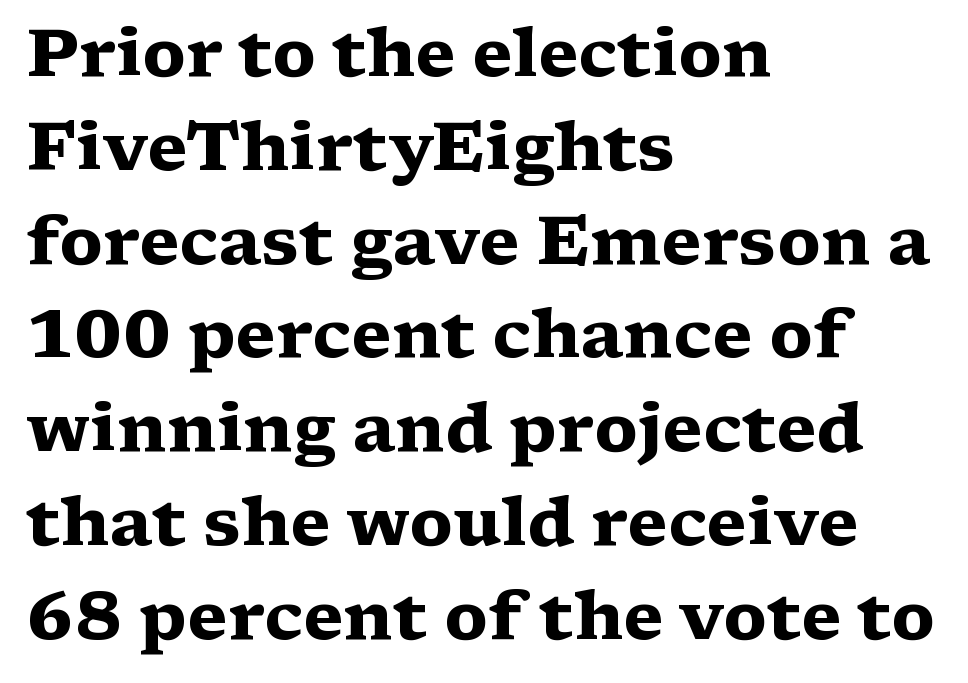
The image shows 67 px heavy, wide serif type, upright; set left-aligned, normal line spacing (1.4x), normal letter spacing, not underlined; medium stroke contrast and a medium x-height.
